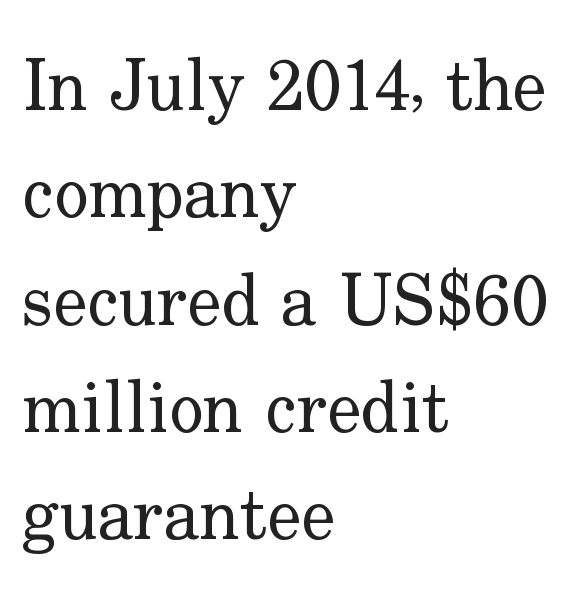
Quick note: not italic, upright. The type family on display is of the serif kind. The characters are drawn with everyday or finer stroke widths. Leading: standard.
